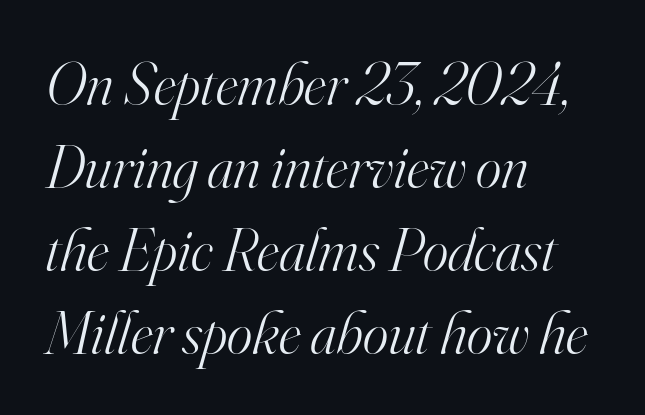
The face used here is proportionally spaced, like ordinary book or web type. No chunkiness to these letters — they're not bold. How are the letters spaced? Ordinarily, with no added tracking. Rendered with sloped, italic letterforms. Evenly set lines give the paragraph a standard silhouette. Left-aligned paragraph, ragged on the right.
